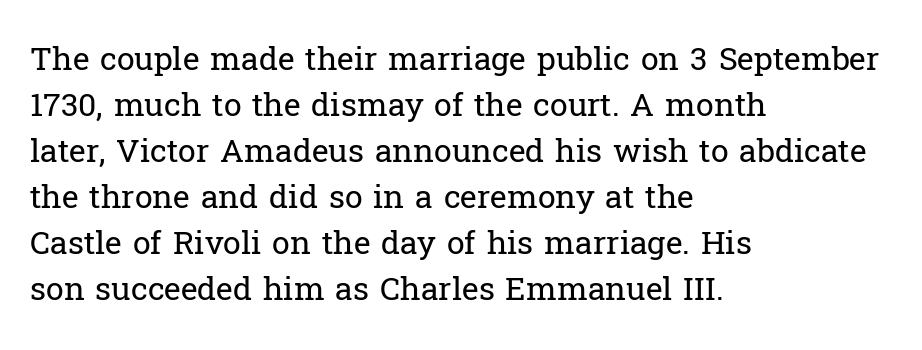
{"serif": "yes", "italic": "no", "bold": "no", "weight": "regular", "width": "normal", "stroke_contrast": "low", "x_height": "medium", "monospaced": "no", "underline": "no", "align": "left", "line_spacing": "normal", "line_spacing_ratio": 1.44, "letter_spacing": "normal", "letter_spacing_em": 0.0, "glyph_px": 32}
